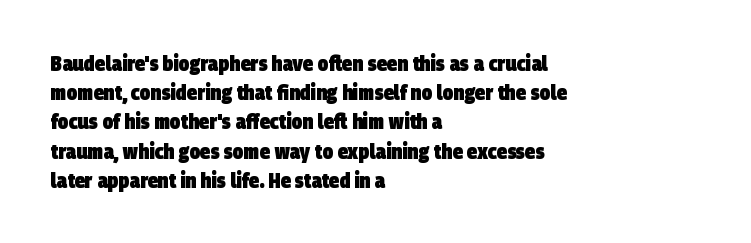
Set as a true bold cut, around the 700 mark. How would I describe the line gaps? Plain and ordinary. The lines are quadded left. Descenders hang freely into open space. Characters follow at the spacing the type designer built in.
